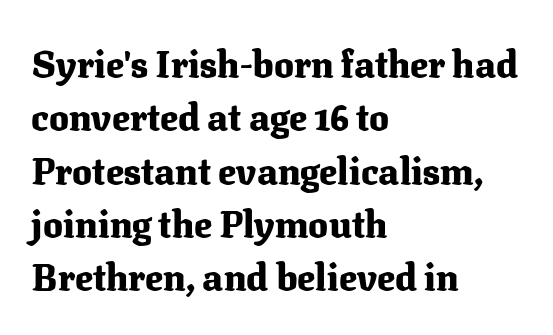
Q: Is the text bold? A: Yes.
Q: Is the text italic (slanted)? A: No, it is upright.
Q: Is the typeface a serif or a sans-serif typeface? A: Serif.
Q: Is the text underlined? A: No.
Q: How is the paragraph aligned? A: Left-aligned.
Q: Is the spacing between letters normal or unusually wide? A: Normal.
Q: Is the spacing between lines tight, normal or loose? A: Normal.
Q: Width (condensed, normal, or wide)? A: Normal.
Q: Stroke contrast? A: Medium.
Q: x-height? A: Medium.
Q: Monospaced? A: No.
